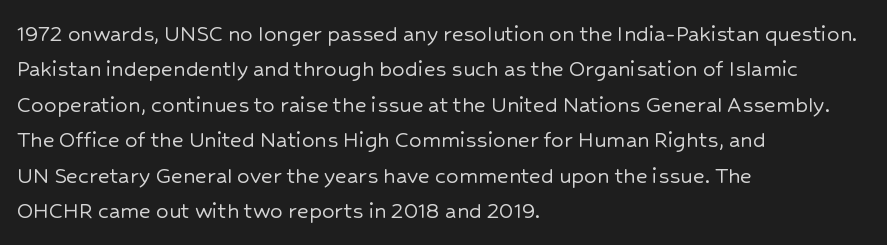
{"italic": "no", "underline": "no", "align": "left", "line_spacing": "normal", "line_spacing_ratio": 1.42, "letter_spacing": "normal", "letter_spacing_em": 0.0, "glyph_px": 25}
